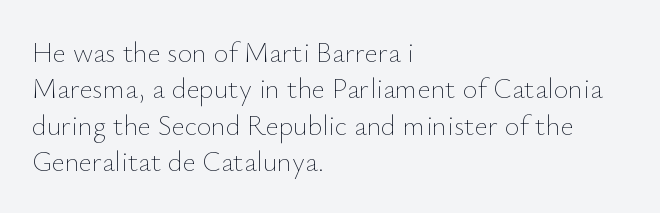
Vertical spacing — default. The rendering anchors every line to the left-hand side. Decoration check: the copy has no underline. Honestly, the letter spacing is just normal — you wouldn't notice it.
